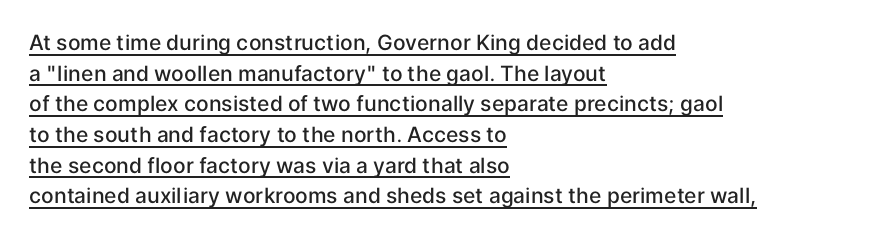
The image shows 21 px text type, upright; set left-aligned, normal line spacing (1.46x), normal letter spacing, underlined.
